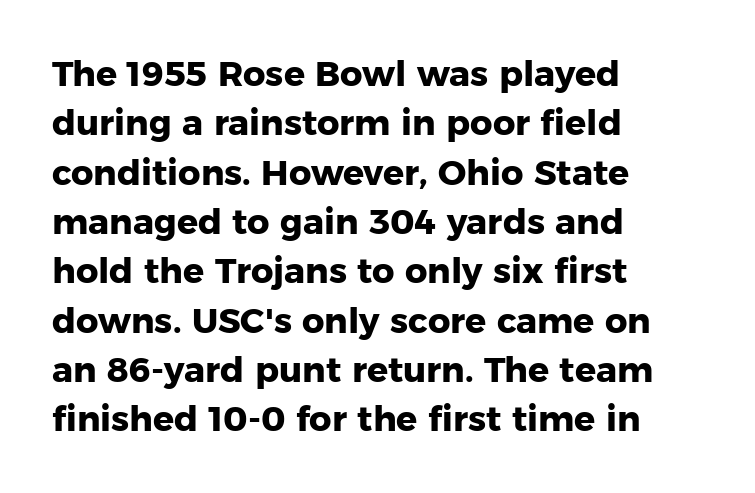
Line spacing here is normal. Nothing sits at the stroke ends, so this counts as sans-serif. The string is rendered with underlining switched off. Character widths vary here, with narrow letters taking less room than wide ones. A full-strength bold gives these letters their thick strokes.
